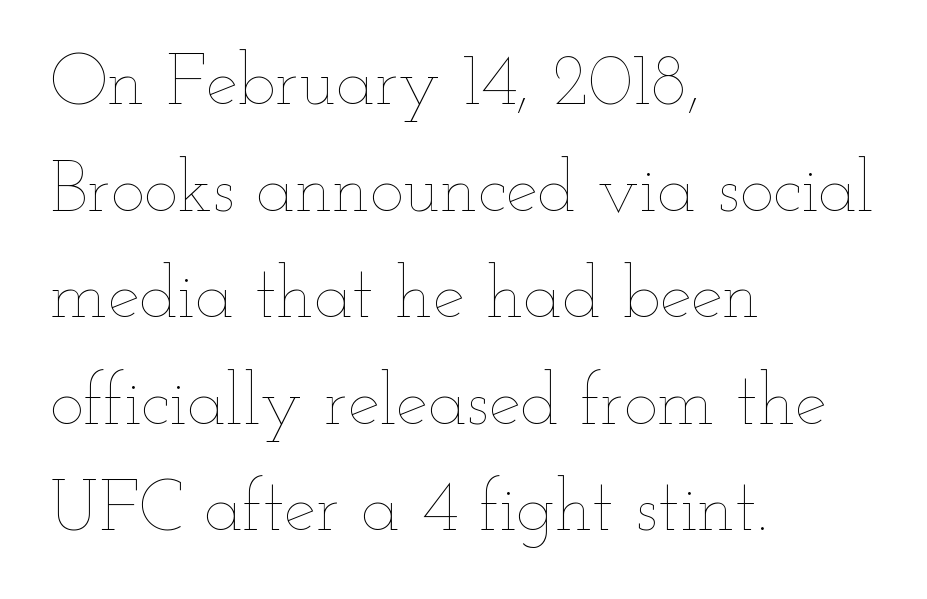
The image shows 72 px thin, wide type, upright; set left-aligned, normal line spacing (1.48x), normal letter spacing, not underlined; low stroke contrast and a small x-height.
